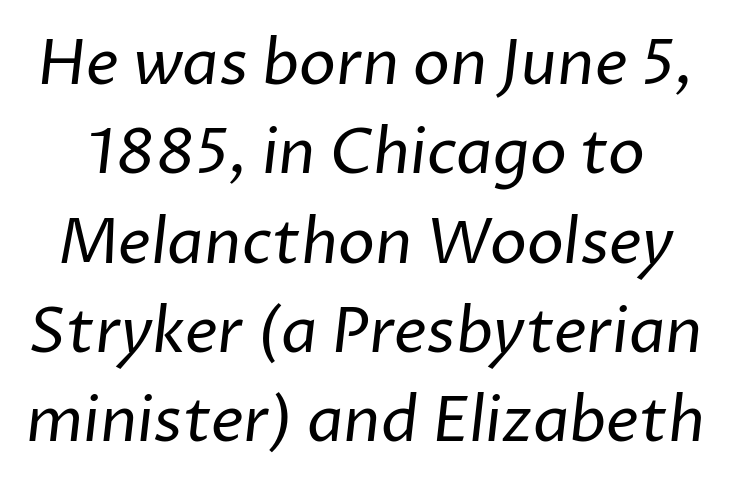
Q: Is the text bold? A: No.
Q: Is the typeface a serif or a sans-serif typeface? A: Sans-serif.
Q: Is the text underlined? A: No.
Q: Is the spacing between letters normal or unusually wide? A: Normal.
Q: Is the spacing between lines tight, normal or loose? A: Normal.
Q: Width (condensed, normal, or wide)? A: Normal.
Q: Stroke contrast? A: Low.
Q: x-height? A: Medium.
Q: Monospaced? A: No.
